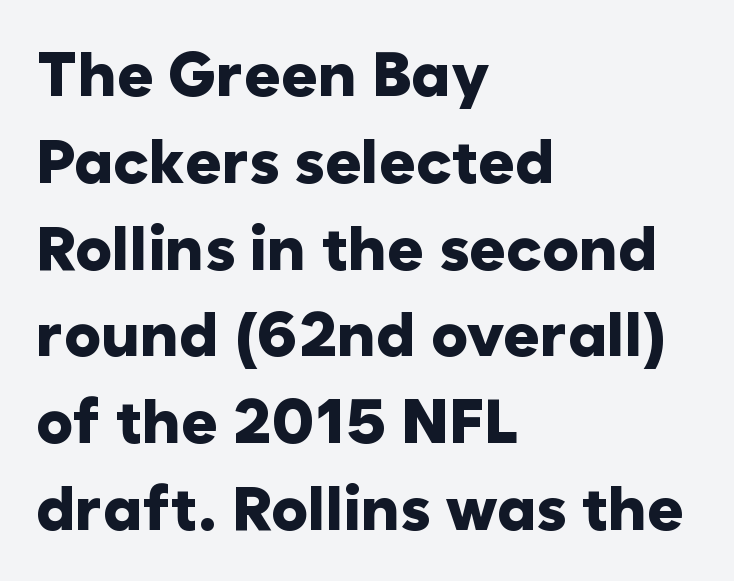
Q: Is the text bold? A: Yes.
Q: Is the text italic (slanted)? A: No, it is upright.
Q: Is the typeface a serif or a sans-serif typeface? A: Sans-serif.
Q: Is the text underlined? A: No.
Q: How is the paragraph aligned? A: Left-aligned.
Q: Is the spacing between letters normal or unusually wide? A: Normal.
Q: Is the spacing between lines tight, normal or loose? A: Normal.
Q: Width (condensed, normal, or wide)? A: Normal.
Q: Stroke contrast? A: Low.
Q: x-height? A: Medium.
Q: Monospaced? A: No.
